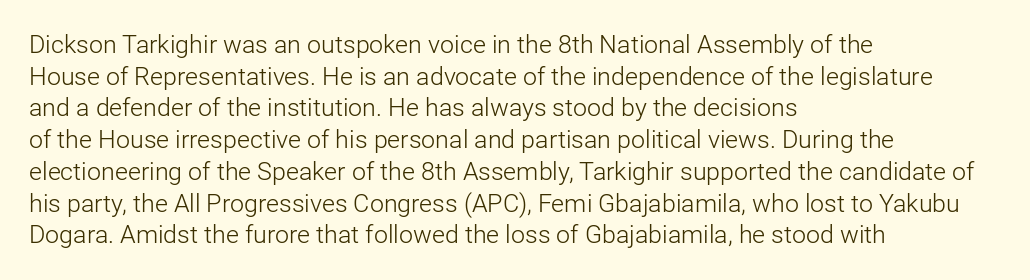
{"italic": "no", "bold": "no", "underline": "no", "align": "left", "line_spacing": "normal", "line_spacing_ratio": 1.27, "letter_spacing": "normal", "letter_spacing_em": 0.0, "glyph_px": 25}
